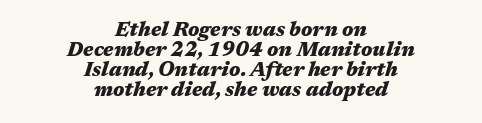
Is the type bold? Yes — the strokes are clearly thick and heavy. The foot of each line stays bare and open. Very little white space separates one row of letters from the next. Italic? Definitely — the glyphs are oblique.
